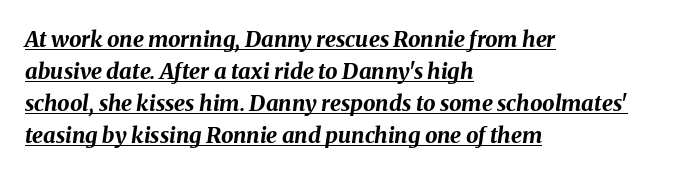
The image shows 22 px bold type, italic (leaning right); set left-aligned, normal line spacing (1.45x), normal letter spacing, underlined.
